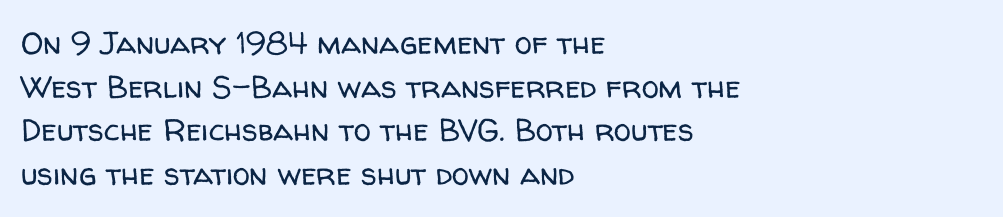
The image shows 31 px regular-weight sans-serif type, upright; set left-aligned, normal line spacing (1.41x), normal letter spacing, not underlined; low stroke contrast and a medium x-height.
